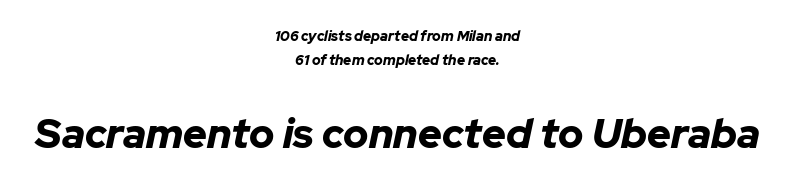
Standard letterfit; no display-style spreading of the glyphs. These lines sit exactly where default settings would place them. If you drew a line through each stem, it would be angled. The letters advance in unequal steps, a hallmark of proportional type. Plenty of ink on the page — the face is bold.
